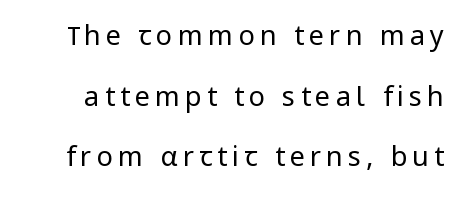
{"italic": "no", "bold": "no", "underline": "no", "line_spacing": "loose", "line_spacing_ratio": 2.25, "glyph_px": 27}
